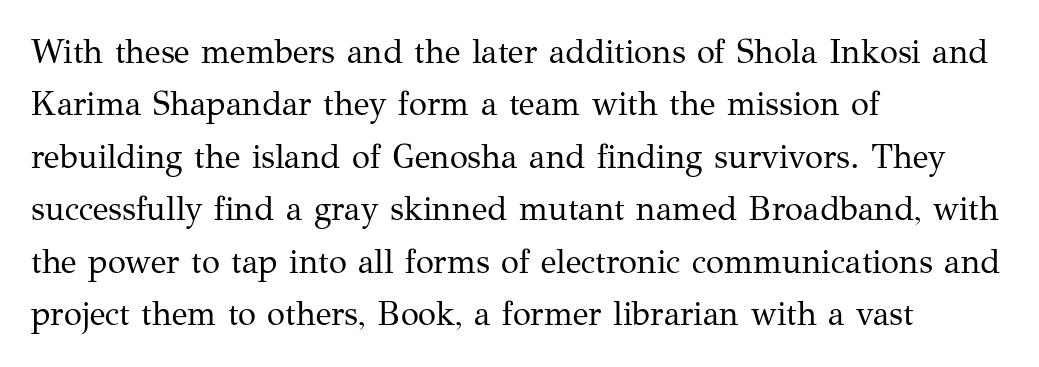
{"serif": "yes", "italic": "no", "bold": "no", "weight": "regular", "width": "normal", "stroke_contrast": "medium", "x_height": "medium", "monospaced": "no", "underline": "no", "align": "left", "line_spacing": "normal", "line_spacing_ratio": 1.59, "letter_spacing": "normal", "letter_spacing_em": 0.0, "glyph_px": 33}
